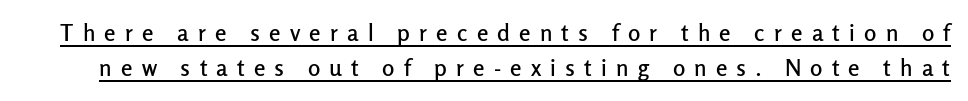
Do the letters lean? They stand straight. Compared with typical paragraphs, the rows here are spaced about the same. The rendering inserts visible extra space after every character. Decoration check: the copy is underlined.
